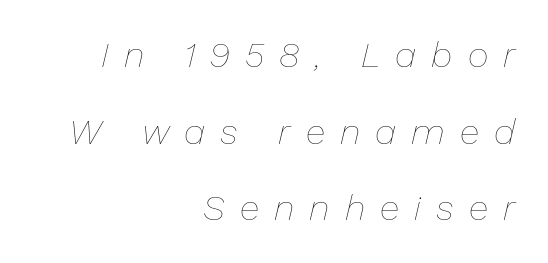
The image shows 36 px thin type, italic (leaning right); set right-aligned, loose line spacing (2.13x), unusually wide letter spacing (+0.42 em), not underlined; low stroke contrast and a medium x-height.
